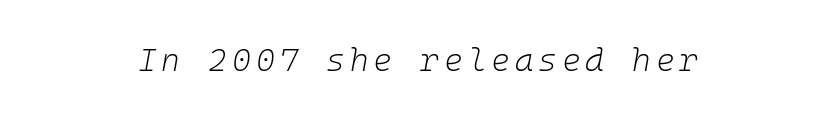
The image shows 32 px light type, italic (leaning right), monospaced; set centered, not underlined; low stroke contrast and a medium x-height.
